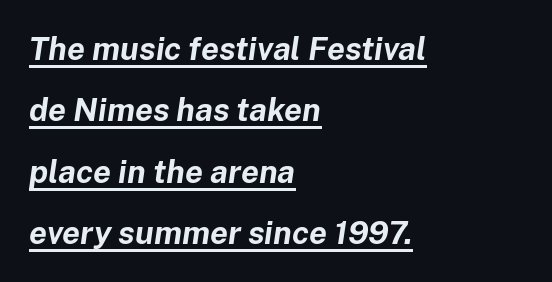
Q: Is the text bold? A: Yes.
Q: Is the text italic (slanted)? A: Yes, it leans right by about 8 degrees.
Q: Is the text underlined? A: Yes.
Q: How is the paragraph aligned? A: Left-aligned.
Q: Is the spacing between letters normal or unusually wide? A: Normal.
Q: Is the spacing between lines tight, normal or loose? A: Loose.
Q: Width (condensed, normal, or wide)? A: Normal.
Q: Stroke contrast? A: Low.
Q: x-height? A: Medium.
Q: Monospaced? A: No.
